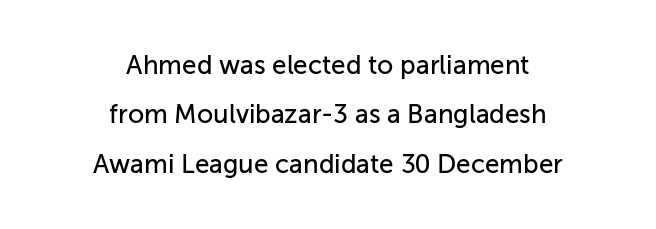
The image shows 26 px text type, upright; set centered, loose line spacing (1.9x), normal letter spacing, not underlined.
